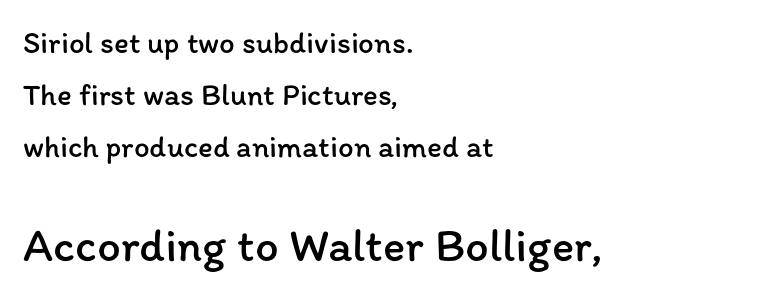
{"italic": "no", "bold": "no", "weight": "regular", "width": "normal", "stroke_contrast": "low", "x_height": "medium", "monospaced": "no", "underline": "no", "align": "left", "line_spacing": "normal", "line_spacing_ratio": 1.67, "letter_spacing": "normal", "letter_spacing_em": 0.0, "larger_block": "second", "size_ratio": 1.52, "glyph_px": 47}
